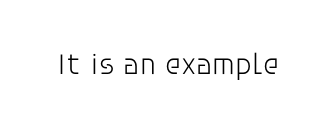
{"serif": "no", "italic": "no", "bold": "no", "weight": "light", "width": "normal", "stroke_contrast": "low", "x_height": "large", "monospaced": "no", "underline": "no", "letter_spacing": "normal", "letter_spacing_em": 0.0, "glyph_px": 30}
